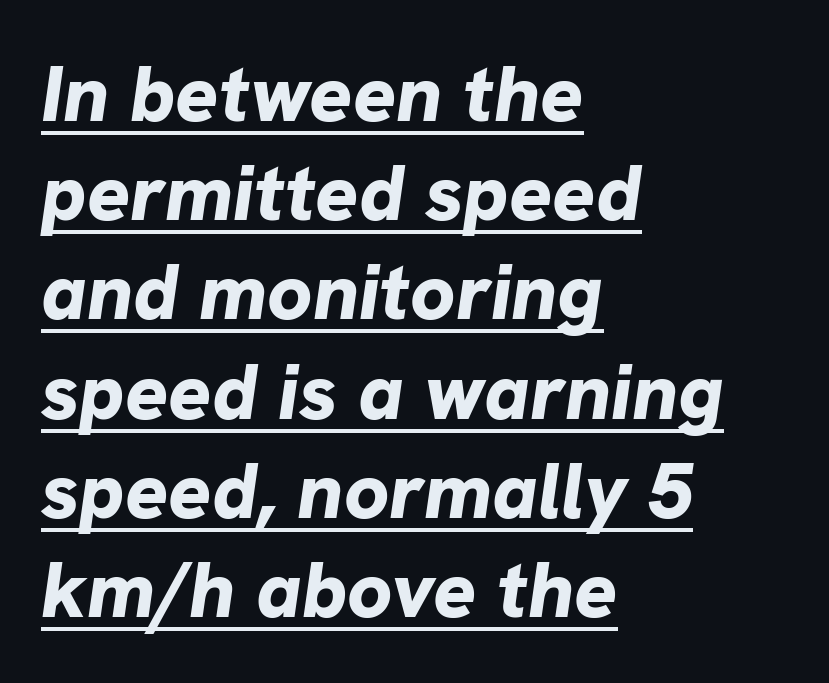
{"italic": "yes", "lean": "right", "slant_degrees": 8, "bold": "yes", "weight": "bold", "width": "normal", "stroke_contrast": "low", "x_height": "medium", "monospaced": "no", "underline": "yes", "align": "left", "line_spacing_ratio": 1.24, "letter_spacing": "normal", "letter_spacing_em": 0.0, "glyph_px": 80}
